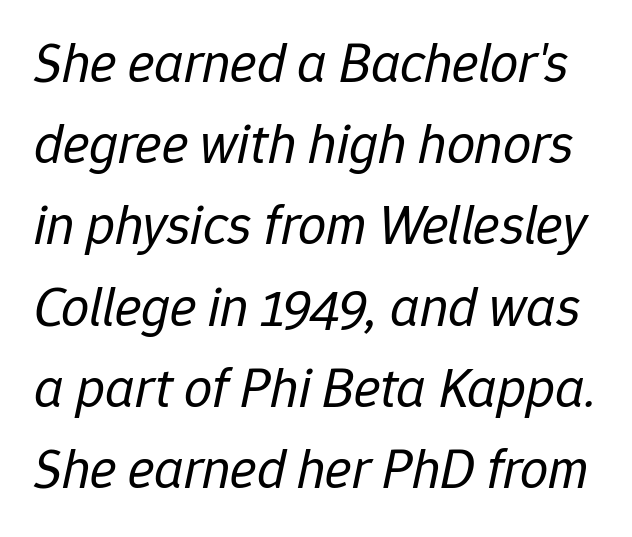
{"italic": "yes", "lean": "right", "slant_degrees": 12, "bold": "no", "weight": "regular", "width": "normal", "stroke_contrast": "low", "x_height": "medium", "monospaced": "no", "underline": "no", "line_spacing": "normal", "line_spacing_ratio": 1.45, "letter_spacing": "normal", "letter_spacing_em": 0.0, "glyph_px": 56}
